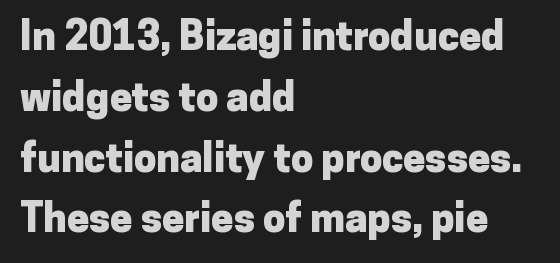
Q: Is the text bold? A: Yes.
Q: Is the text italic (slanted)? A: No, it is upright.
Q: Is the typeface a serif or a sans-serif typeface? A: Sans-serif.
Q: Is the text underlined? A: No.
Q: How is the paragraph aligned? A: Left-aligned.
Q: Is the spacing between letters normal or unusually wide? A: Normal.
Q: Is the spacing between lines tight, normal or loose? A: Normal.
Q: Width (condensed, normal, or wide)? A: Normal.
Q: Stroke contrast? A: Low.
Q: x-height? A: Medium.
Q: Monospaced? A: No.
